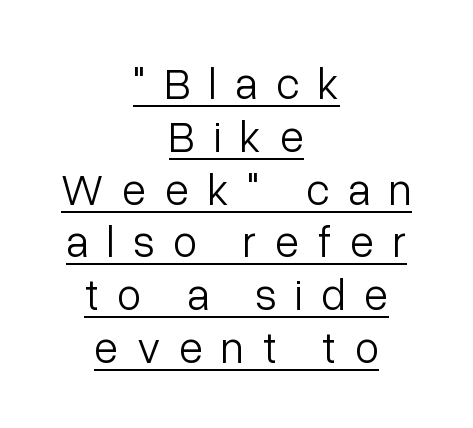
A typesetter would mark this as roman, not italic. The designer went with a sans here, leaving each stem footless. Underlining? Definitely there. The rendering uses natural spacing where letterforms have individual widths. The passage shown is not bold in any degree.
